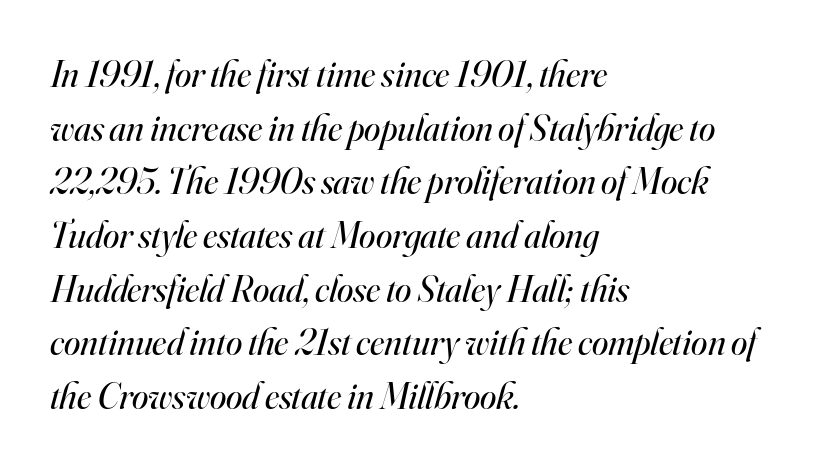
Q: Is the text bold? A: No.
Q: Is the text italic (slanted)? A: Yes, it leans right by about 16 degrees.
Q: Is the typeface a serif or a sans-serif typeface? A: Serif.
Q: Is the text underlined? A: No.
Q: How is the paragraph aligned? A: Left-aligned.
Q: Is the spacing between letters normal or unusually wide? A: Normal.
Q: Is the spacing between lines tight, normal or loose? A: Normal.
Q: Width (condensed, normal, or wide)? A: Normal.
Q: Stroke contrast? A: High.
Q: x-height? A: Small.
Q: Monospaced? A: No.
